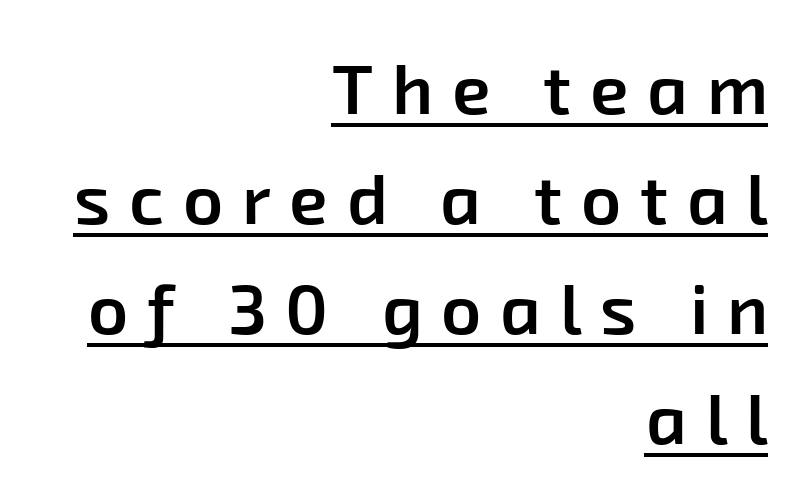
Q: Is the text bold? A: Semi-bold.
Q: Is the typeface a serif or a sans-serif typeface? A: Sans-serif.
Q: Is the text underlined? A: Yes.
Q: How is the paragraph aligned? A: Right-aligned.
Q: Is the spacing between letters normal or unusually wide? A: Unusually wide.
Q: Is the spacing between lines tight, normal or loose? A: Normal.
Q: Width (condensed, normal, or wide)? A: Normal.
Q: Stroke contrast? A: Low.
Q: x-height? A: Medium.
Q: Monospaced? A: No.
